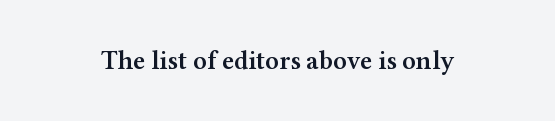
{"italic": "no", "bold": "semi", "underline": "no", "letter_spacing": "normal", "letter_spacing_em": 0.0, "glyph_px": 26}
